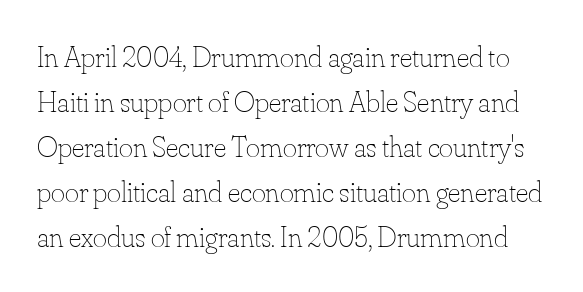
Q: Is the text bold? A: No.
Q: Is the text italic (slanted)? A: No, it is upright.
Q: Is the text underlined? A: No.
Q: Is the spacing between letters normal or unusually wide? A: Normal.
Q: Is the spacing between lines tight, normal or loose? A: Normal.
Q: Width (condensed, normal, or wide)? A: Normal.
Q: Stroke contrast? A: Low.
Q: x-height? A: Small.
Q: Monospaced? A: No.
